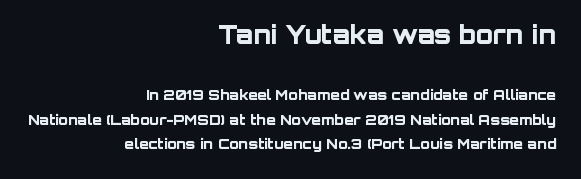
{"italic": "no", "bold": "yes", "underline": "no", "align": "right", "line_spacing_ratio": 1.76, "letter_spacing": "normal", "letter_spacing_em": 0.0, "larger_block": "first", "size_ratio": 1.79, "glyph_px": 25}
